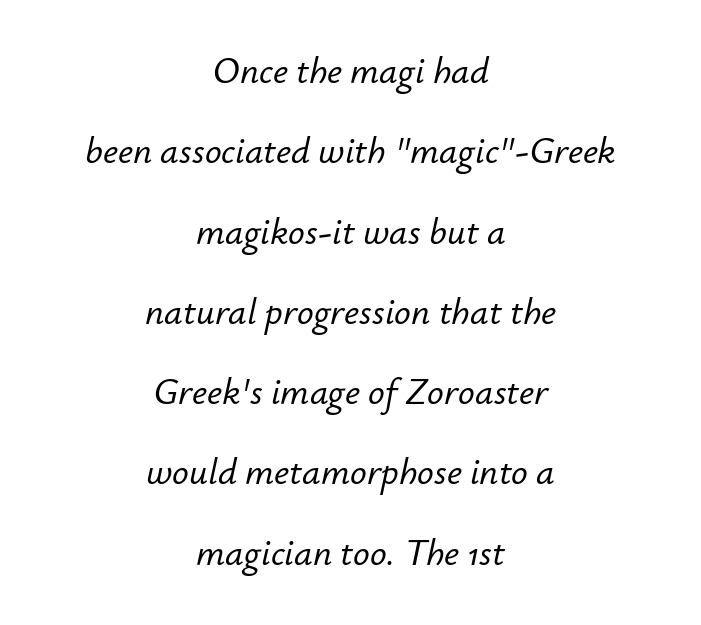
The image shows 37 px text type, italic (leaning right); set centered, loose line spacing (2.17x), normal letter spacing, not underlined; low stroke contrast and a small x-height.
